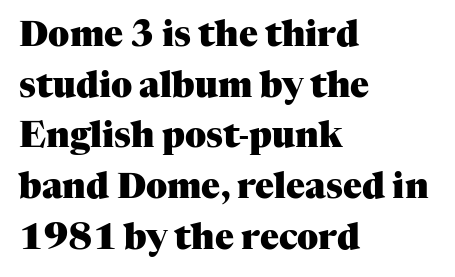
The image shows 35 px heavy serif type, upright; set left-aligned, normal line spacing (1.45x), normal letter spacing, not underlined; medium stroke contrast and a medium x-height.
